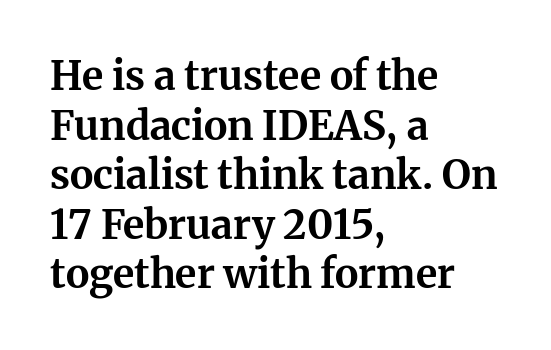
The image shows 40 px bold serif type, upright; set left-aligned, line spacing 1.24x, normal letter spacing, not underlined; medium stroke contrast and a medium x-height.
